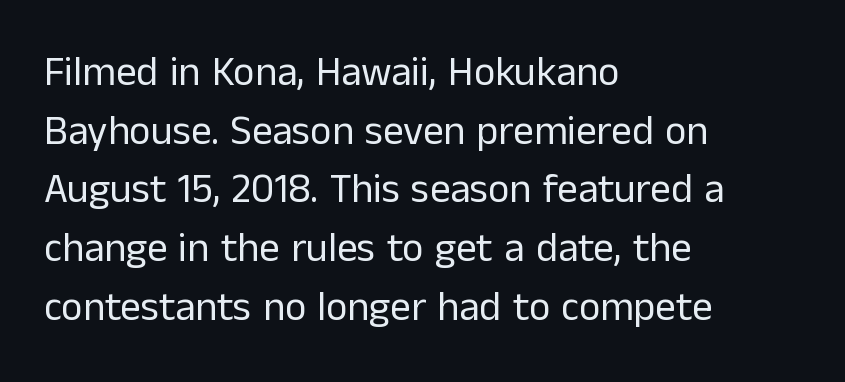
The image shows 41 px regular-weight sans-serif type, upright; set left-aligned, normal line spacing (1.43x), normal letter spacing, not underlined; low stroke contrast and a medium x-height.
